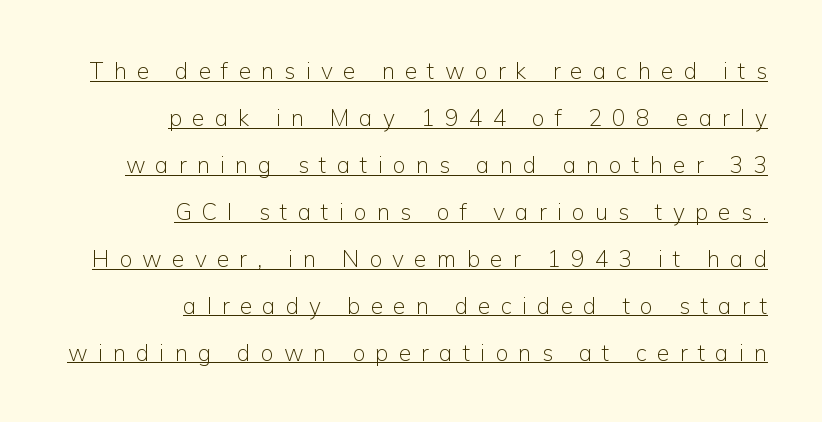
The image shows 23 px text type, upright; set right-aligned, loose line spacing (2.04x), unusually wide letter spacing (+0.44 em), underlined.
